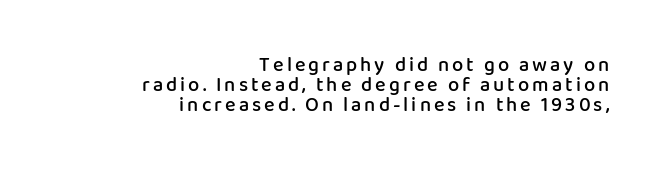
Bold? Not quite — semibold, heavier than regular but stopping short. Type without underlining. Horizontal bands of white between lines are thin slivers. Caption: multi-line text, flush right, ragged left.
